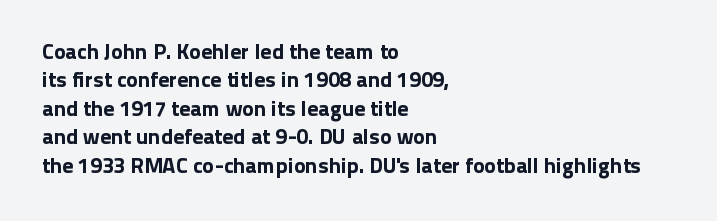
The image shows 22 px text type, upright; set left-aligned, normal line spacing (1.29x), normal letter spacing, not underlined.
